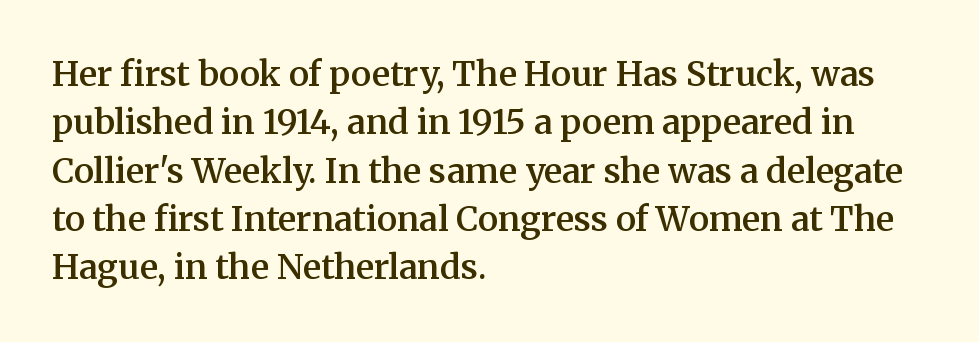
The image shows 34 px semibold serif type, upright; set left-aligned, normal line spacing (1.42x), normal letter spacing, not underlined; medium stroke contrast and a medium x-height.
